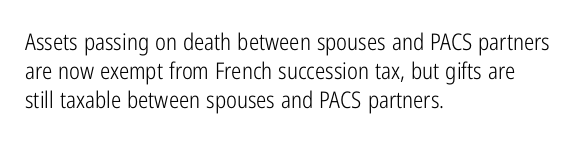
{"italic": "no", "bold": "no", "underline": "no", "align": "left", "line_spacing": "normal", "line_spacing_ratio": 1.26, "letter_spacing": "normal", "letter_spacing_em": 0.0, "glyph_px": 23}
